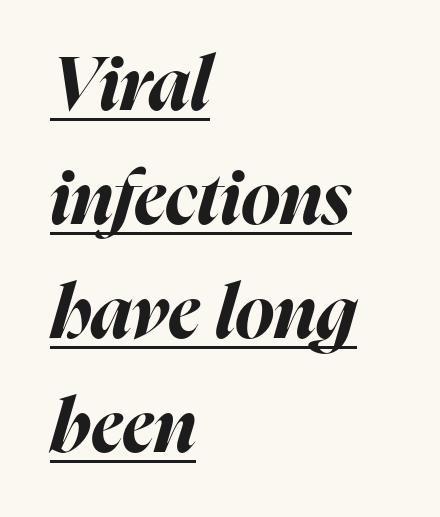
Emphasis-style slanted type is in use. Caption: bold face, heavy strokes. Underlined type. Normally led — the rows are evenly, conventionally spaced. No extra tracking has been applied to these lines. Line starts are locked; line ends wander.
